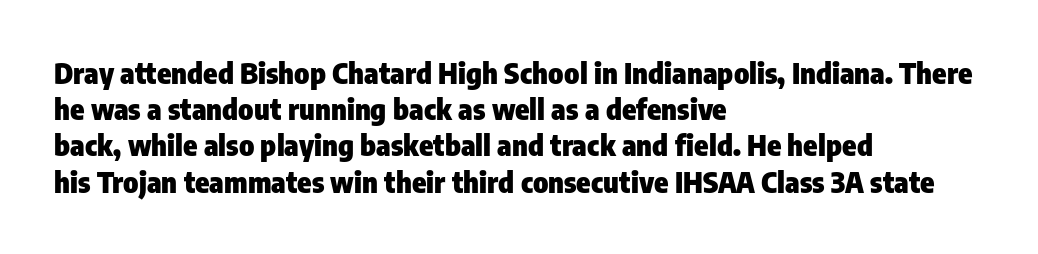
{"serif": "no", "italic": "no", "bold": "yes", "weight": "heavy", "width": "condensed", "stroke_contrast": "low", "x_height": "medium", "monospaced": "no", "underline": "no", "align": "left", "line_spacing": "normal", "line_spacing_ratio": 1.25, "letter_spacing": "normal", "letter_spacing_em": 0.0, "glyph_px": 29}
